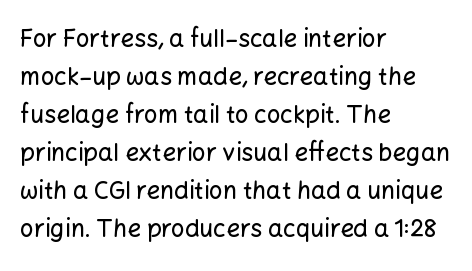
Q: Is the text italic (slanted)? A: No, it is upright.
Q: Is the text underlined? A: No.
Q: How is the paragraph aligned? A: Left-aligned.
Q: Is the spacing between letters normal or unusually wide? A: Normal.
Q: Is the spacing between lines tight, normal or loose? A: Normal.
